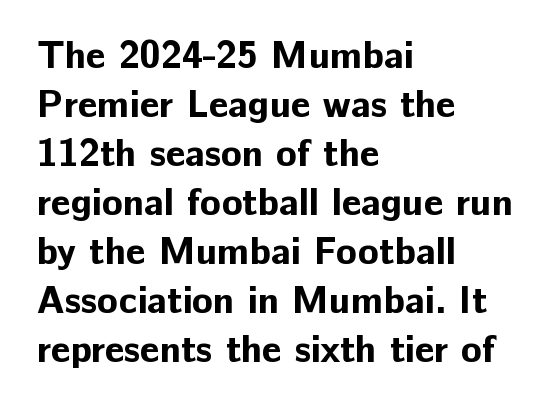
{"serif": "no", "italic": "no", "bold": "yes", "weight": "bold", "width": "normal", "stroke_contrast": "low", "x_height": "medium", "monospaced": "no", "underline": "no", "align": "left", "line_spacing": "normal", "line_spacing_ratio": 1.29, "letter_spacing": "normal", "letter_spacing_em": 0.0, "glyph_px": 38}
